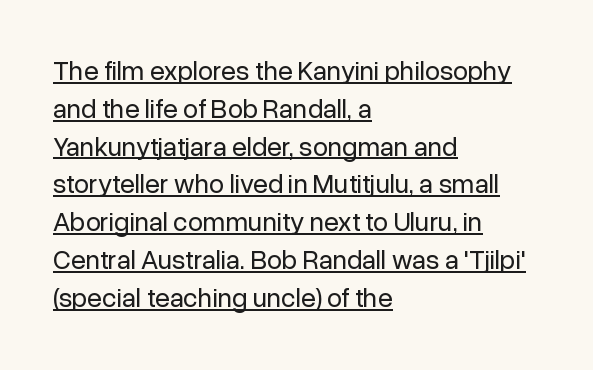
{"italic": "no", "bold": "no", "underline": "yes", "align": "left", "line_spacing": "normal", "line_spacing_ratio": 1.4, "letter_spacing": "normal", "letter_spacing_em": 0.0, "glyph_px": 27}
